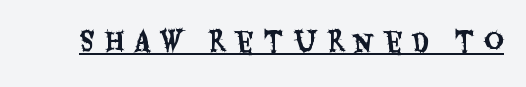
Emphasis is given by a line drawn under the lettering. How are the letters spaced? Widely, with obvious added tracking. Rendered with straight, roman letterforms.
